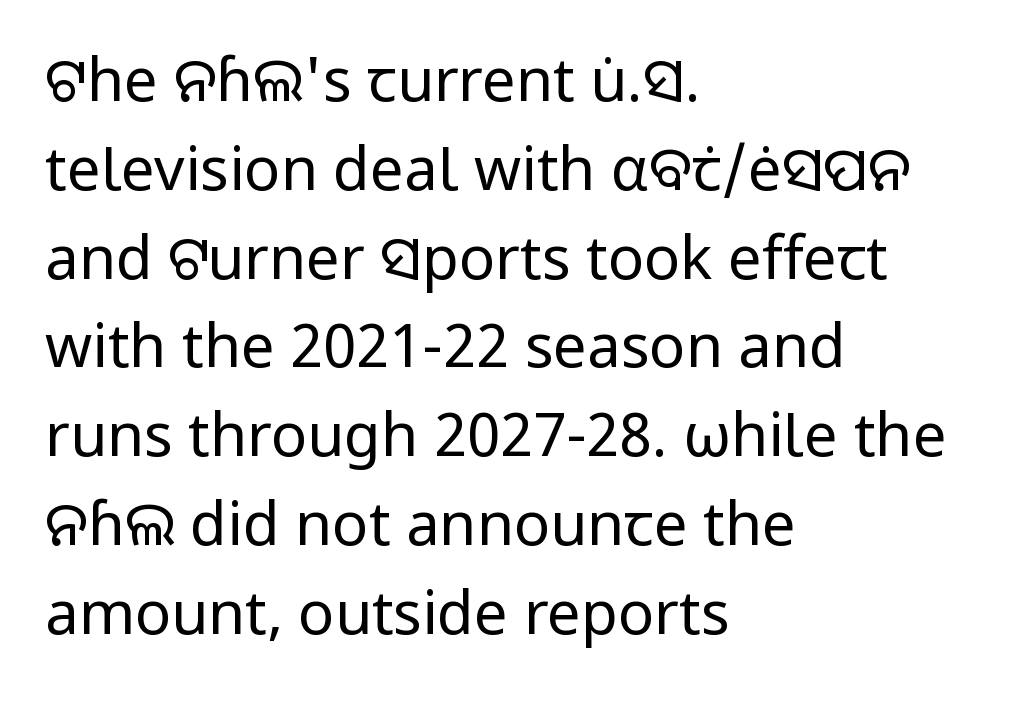
The image shows 60 px regular-weight sans-serif type, upright; set left-aligned, normal line spacing (1.48x), normal letter spacing, not underlined; low stroke contrast and a medium x-height.
